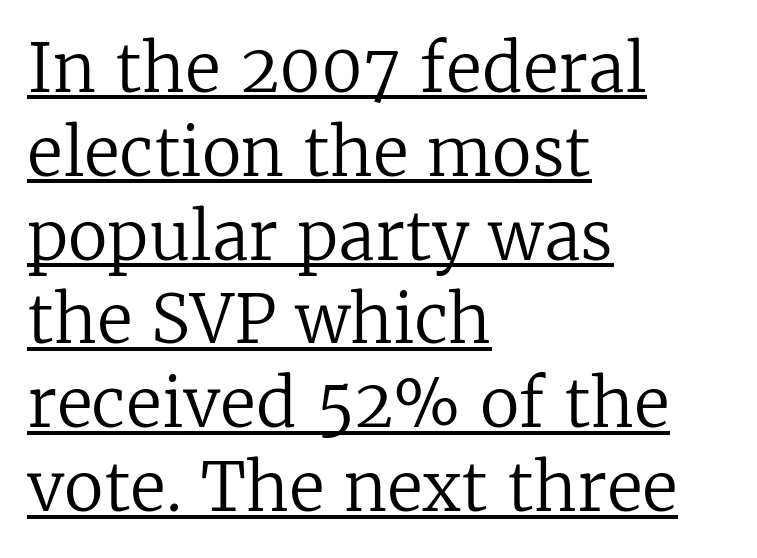
The image shows 66 px regular-weight serif type, upright; set left-aligned, normal line spacing (1.27x), normal letter spacing, underlined; low stroke contrast and a medium x-height.
